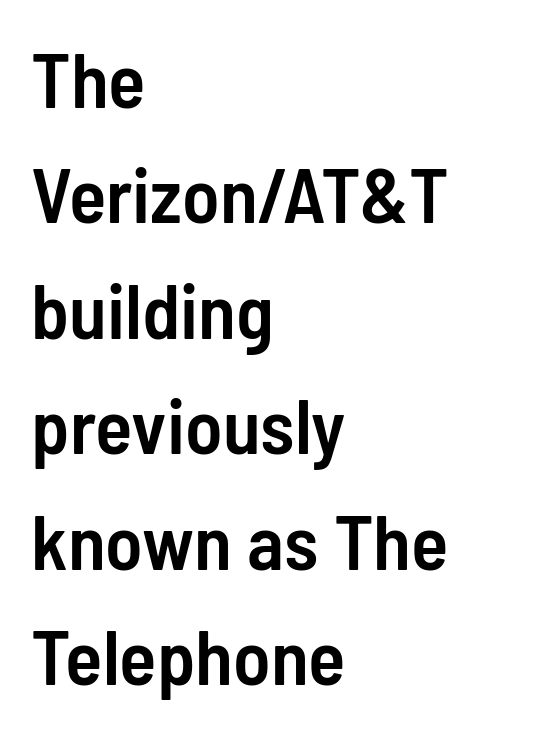
Q: Is the text bold? A: Semi-bold.
Q: Is the text italic (slanted)? A: No, it is upright.
Q: Is the typeface a serif or a sans-serif typeface? A: Sans-serif.
Q: Is the text underlined? A: No.
Q: How is the paragraph aligned? A: Left-aligned.
Q: Is the spacing between letters normal or unusually wide? A: Normal.
Q: Is the spacing between lines tight, normal or loose? A: Normal.
Q: Width (condensed, normal, or wide)? A: Condensed.
Q: Stroke contrast? A: Low.
Q: x-height? A: Medium.
Q: Monospaced? A: No.
